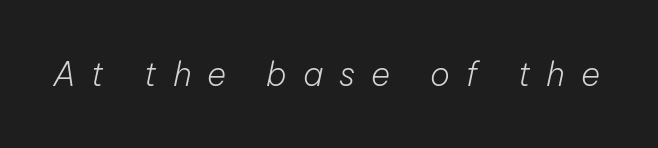
Q: Is the text bold? A: No.
Q: Is the text italic (slanted)? A: Yes, it leans right by about 12 degrees.
Q: Is the text underlined? A: No.
Q: Is the spacing between letters normal or unusually wide? A: Unusually wide.
Q: Width (condensed, normal, or wide)? A: Normal.
Q: Stroke contrast? A: Low.
Q: x-height? A: Medium.
Q: Monospaced? A: No.
